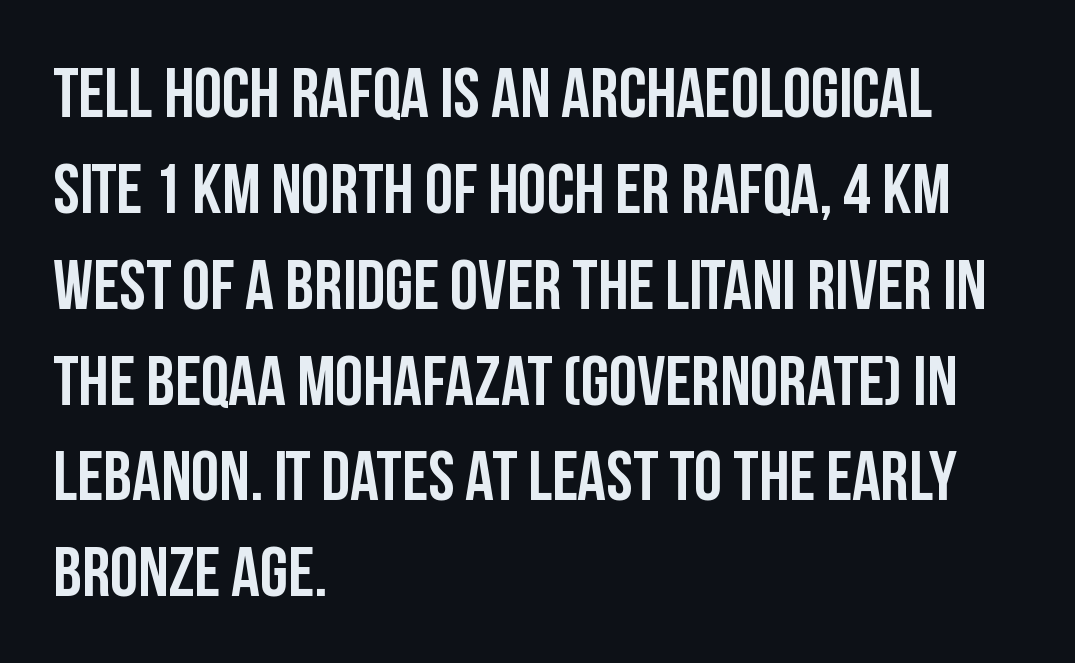
{"serif": "no", "italic": "no", "bold": "yes", "weight": "semibold", "width": "condensed", "stroke_contrast": "low", "x_height": "large", "monospaced": "no", "underline": "no", "align": "left", "line_spacing": "normal", "line_spacing_ratio": 1.35, "letter_spacing": "normal", "letter_spacing_em": 0.0, "glyph_px": 71}
